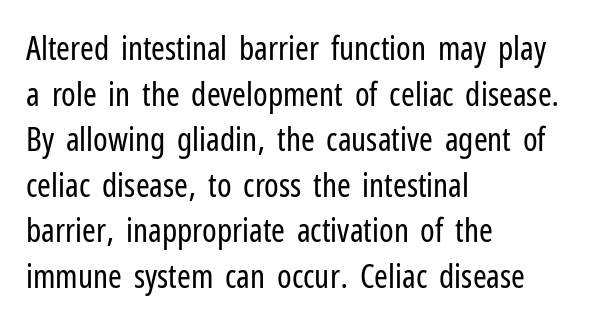
Check the space under the baseline: it is left empty. Line spacing here is normal. The letters look calm and open, with moderate or lighter stems. The glyphs in this specimen are sans serif. Here the designer chose a conventional face with non-uniform glyph widths.
